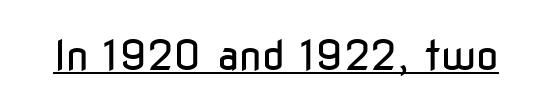
{"serif": "no", "italic": "no", "bold": "no", "weight": "regular", "width": "condensed", "stroke_contrast": "low", "x_height": "medium", "monospaced": "no", "underline": "yes", "letter_spacing": "normal", "letter_spacing_em": 0.0, "glyph_px": 41}
